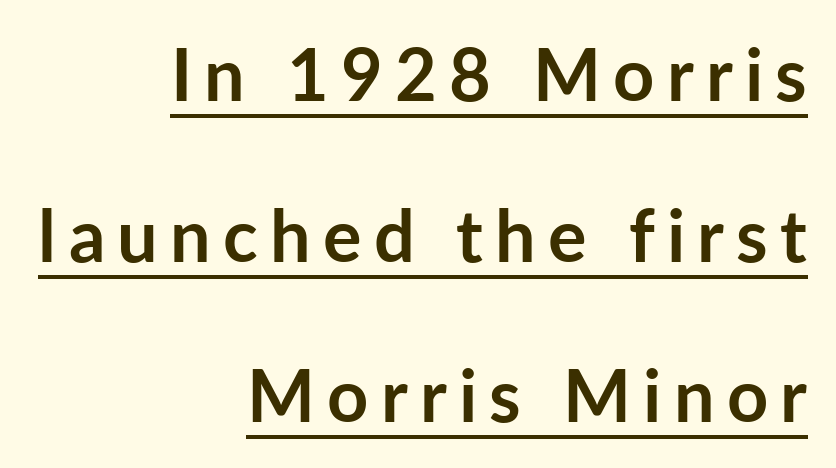
The image shows 72 px semibold sans-serif type, upright; set right-aligned, loose line spacing (2.23x), underlined; low stroke contrast and a medium x-height.
